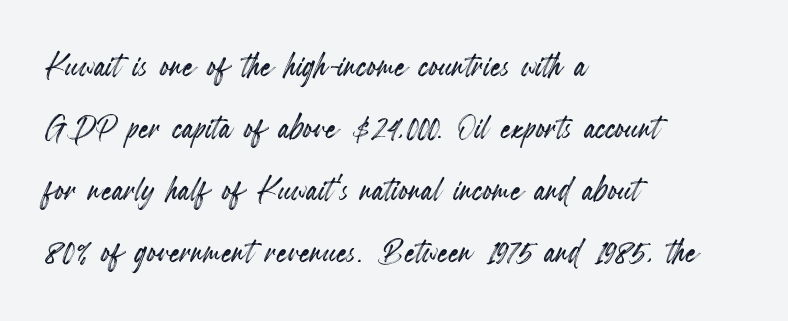
{"width": "condensed", "x_height": "small", "monospaced": "no", "underline": "no", "align": "left", "line_spacing": "normal", "line_spacing_ratio": 1.48, "letter_spacing": "normal", "letter_spacing_em": 0.0, "glyph_px": 42}
